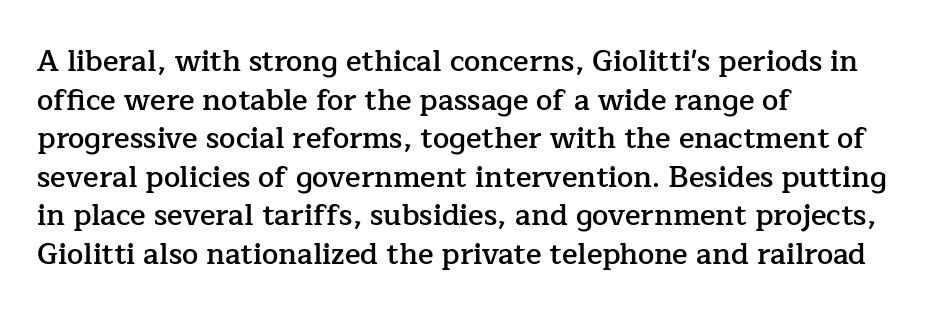
Q: Is the text bold? A: Semi-bold.
Q: Is the text italic (slanted)? A: No, it is upright.
Q: Is the typeface a serif or a sans-serif typeface? A: Serif.
Q: Is the text underlined? A: No.
Q: How is the paragraph aligned? A: Left-aligned.
Q: Is the spacing between letters normal or unusually wide? A: Normal.
Q: Is the spacing between lines tight, normal or loose? A: Normal.
Q: Width (condensed, normal, or wide)? A: Normal.
Q: Stroke contrast? A: Low.
Q: x-height? A: Medium.
Q: Monospaced? A: No.
